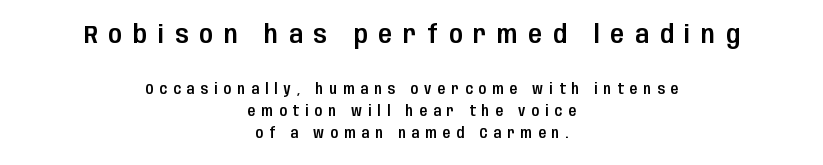
Q: Is the text italic (slanted)? A: No, it is upright.
Q: Is the text underlined? A: No.
Q: How is the paragraph aligned? A: Centered.
Q: Is the spacing between letters normal or unusually wide? A: Unusually wide.
Q: Is the spacing between lines tight, normal or loose? A: Normal.
Q: Which block of text is set in a larger size, the first (top) or the second (bottom)? A: The first (top) one.
